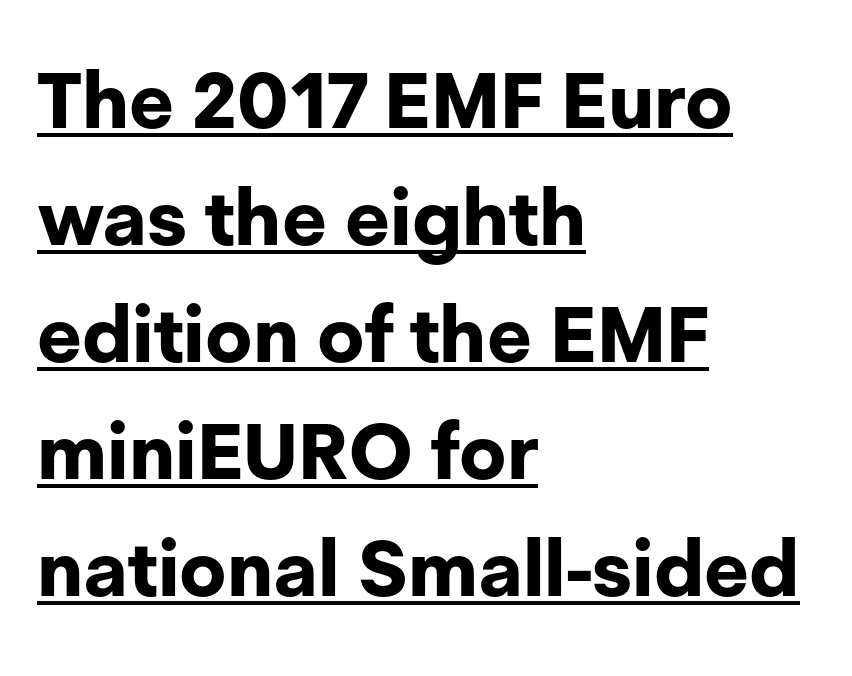
These lines keep a tight, regular rhythm from letter to letter. Students, observe the line beneath the letters — that is underlining. Varying glyph widths throughout — classic text-font behaviour. Does the leading feel generous? No, just average. The lines in this sample share a left origin and differ only in where they stop. A sans-serif font was chosen for this passage.
